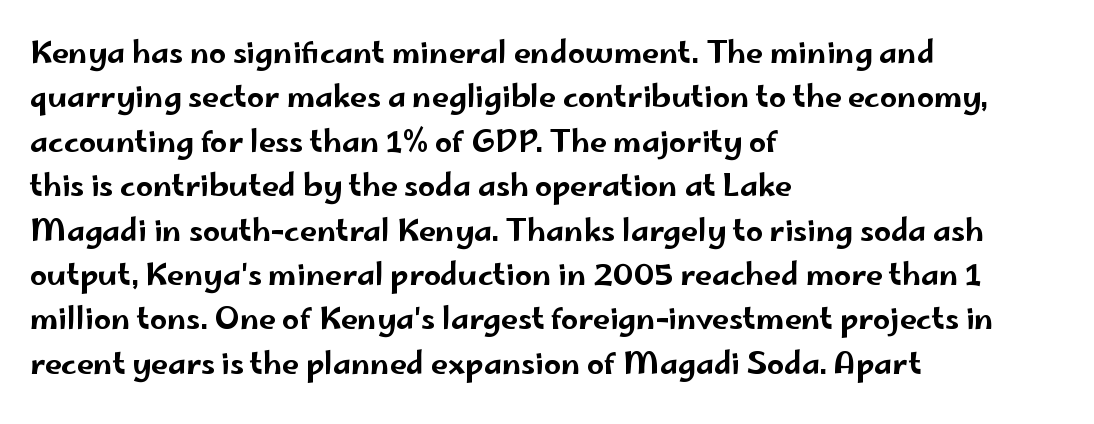
Q: Is the text italic (slanted)? A: No, it is upright.
Q: Is the typeface a serif or a sans-serif typeface? A: Sans-serif.
Q: Is the text underlined? A: No.
Q: How is the paragraph aligned? A: Left-aligned.
Q: Is the spacing between letters normal or unusually wide? A: Normal.
Q: Is the spacing between lines tight, normal or loose? A: Normal.
Q: Width (condensed, normal, or wide)? A: Wide.
Q: Stroke contrast? A: Low.
Q: x-height? A: Small.
Q: Monospaced? A: No.
